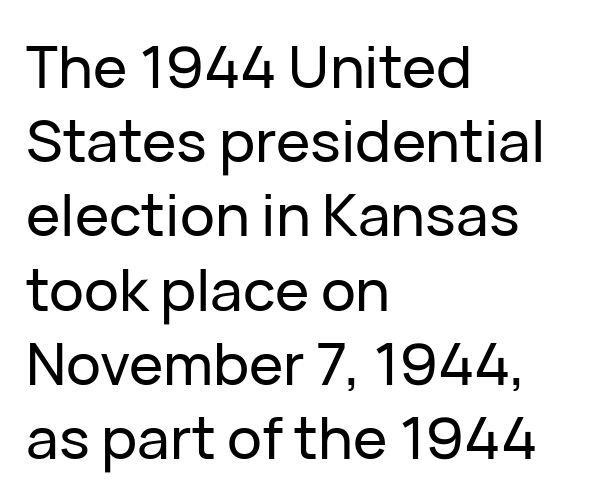
The typography opts for an upright posture over an oblique one. The area under the type is left untouched. The typeface chosen for these lines omits serifs. In terms of letterspacing, this is plain default setting.
